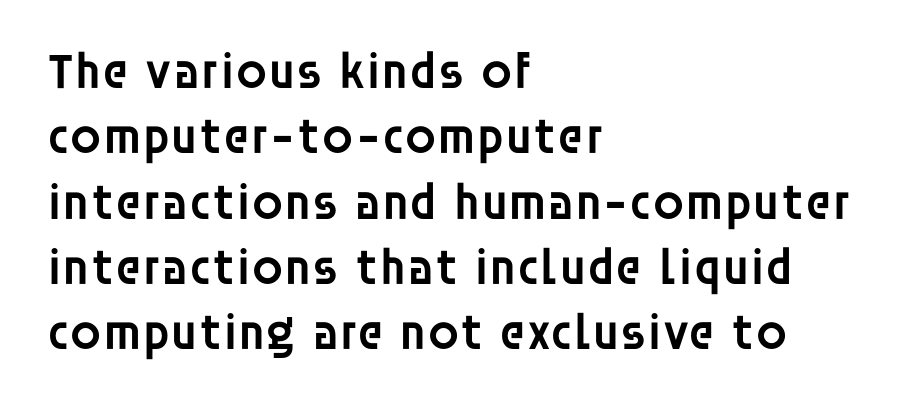
Q: Is the text bold? A: Semi-bold.
Q: Is the text italic (slanted)? A: No, it is upright.
Q: Is the typeface a serif or a sans-serif typeface? A: Sans-serif.
Q: Is the text underlined? A: No.
Q: How is the paragraph aligned? A: Left-aligned.
Q: Is the spacing between letters normal or unusually wide? A: Normal.
Q: Is the spacing between lines tight, normal or loose? A: Normal.
Q: Width (condensed, normal, or wide)? A: Normal.
Q: Stroke contrast? A: Low.
Q: x-height? A: Large.
Q: Monospaced? A: No.
